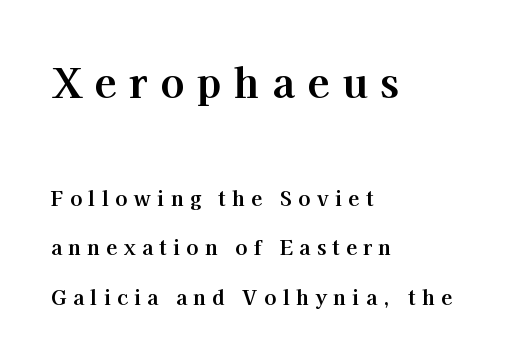
{"serif": "yes", "italic": "no", "bold": "yes", "weight": "bold", "width": "normal", "stroke_contrast": "high", "x_height": "medium", "monospaced": "no", "underline": "no", "align": "left", "line_spacing": "loose", "line_spacing_ratio": 2.47, "letter_spacing": "wide", "letter_spacing_em": 0.32, "larger_block": "first", "size_ratio": 2.0, "glyph_px": 40}
